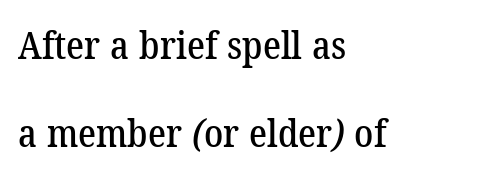
The image shows 38 px serif type; set left-aligned, loose line spacing (2.32x), normal letter spacing, not underlined; low stroke contrast and a medium x-height.
